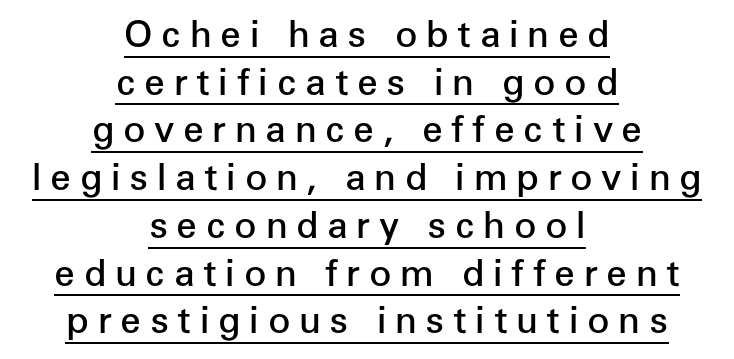
Observe the wide spacing: letters keep a clear distance from each other. How would I describe the line gaps? Plain and ordinary. Check where the strokes stop: nothing finishes them off — pure sans. Firm but not heavy-handed strokes: this text is semibold. The text block is weighted toward neither margin, spreading evenly from the middle.
